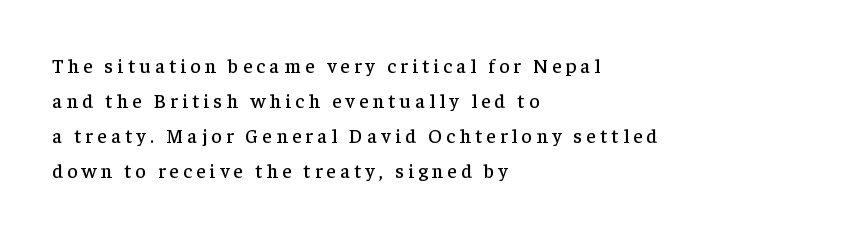
Any mark beneath the type? The region is blank. The type is letterspaced generously, with wide tracking. Leftover space on each line is placed entirely after the last word. The lettering stays uniformly vertical, giving the passage a roman look.
